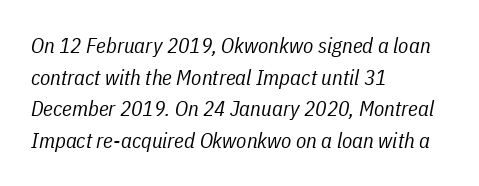
{"italic": "yes", "lean": "right", "slant_degrees": 11, "bold": "no", "underline": "no", "align": "left", "line_spacing": "normal", "line_spacing_ratio": 1.51, "letter_spacing": "normal", "letter_spacing_em": 0.0, "glyph_px": 21}
